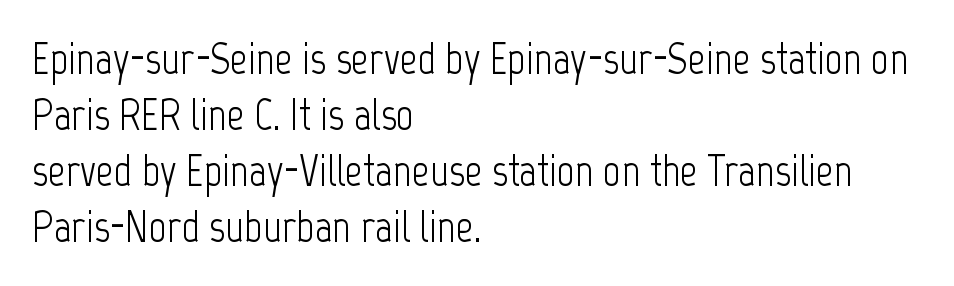
{"serif": "no", "italic": "no", "bold": "no", "weight": "light", "width": "condensed", "stroke_contrast": "low", "x_height": "medium", "monospaced": "no", "underline": "no", "align": "left", "line_spacing": "normal", "line_spacing_ratio": 1.27, "letter_spacing": "normal", "letter_spacing_em": 0.0, "glyph_px": 44}
